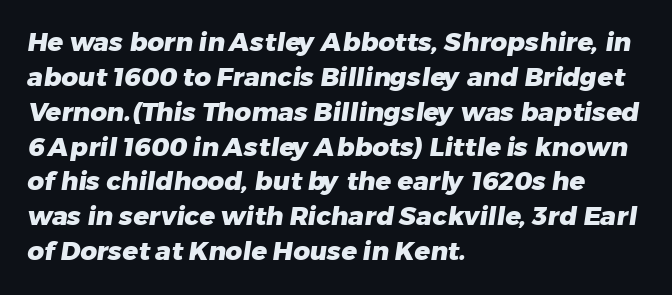
The image shows 26 px bold type; set left-aligned, normal line spacing (1.34x), normal letter spacing, not underlined.
